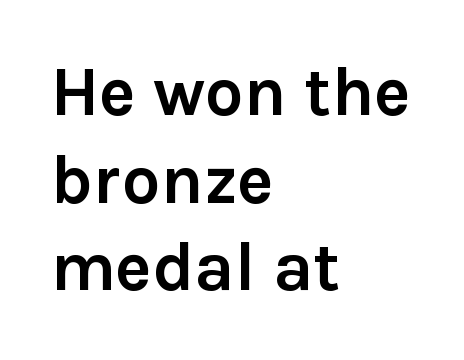
{"serif": "no", "italic": "no", "bold": "yes", "weight": "semibold", "width": "normal", "x_height": "medium", "monospaced": "no", "underline": "no", "align": "left", "line_spacing": "normal", "line_spacing_ratio": 1.27, "letter_spacing": "normal", "letter_spacing_em": 0.0, "glyph_px": 69}
